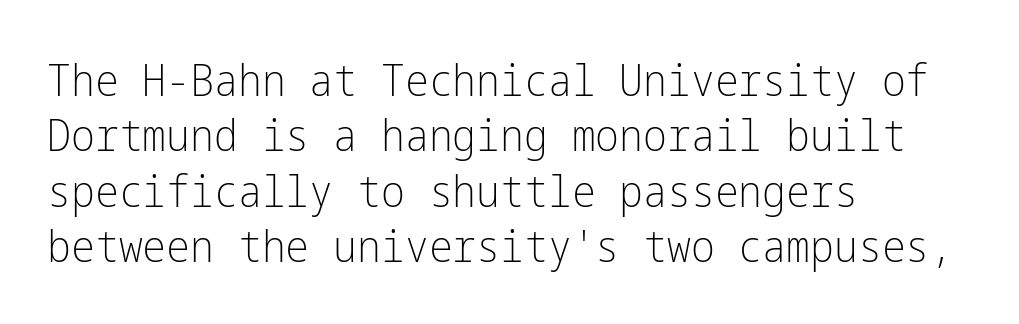
Q: Is the text bold? A: No.
Q: Is the text italic (slanted)? A: No, it is upright.
Q: Is the typeface a serif or a sans-serif typeface? A: Sans-serif.
Q: Is the text underlined? A: No.
Q: How is the paragraph aligned? A: Left-aligned.
Q: Is the spacing between letters normal or unusually wide? A: Normal.
Q: Width (condensed, normal, or wide)? A: Condensed.
Q: Stroke contrast? A: Low.
Q: x-height? A: Medium.
